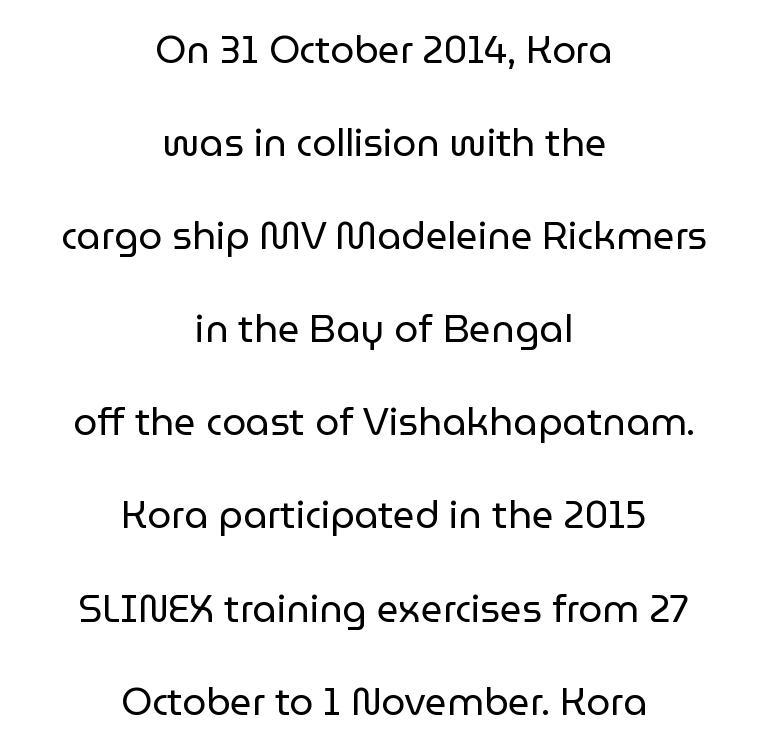
Q: Is the text bold? A: No.
Q: Is the text italic (slanted)? A: No, it is upright.
Q: Is the typeface a serif or a sans-serif typeface? A: Sans-serif.
Q: Is the text underlined? A: No.
Q: How is the paragraph aligned? A: Centered.
Q: Is the spacing between letters normal or unusually wide? A: Normal.
Q: Is the spacing between lines tight, normal or loose? A: Loose.
Q: Width (condensed, normal, or wide)? A: Normal.
Q: Stroke contrast? A: Low.
Q: x-height? A: Medium.
Q: Monospaced? A: No.
